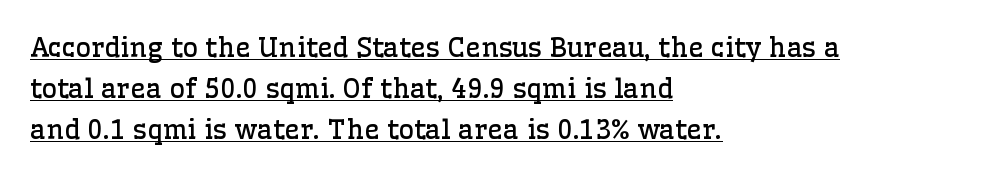
The image shows 27 px text type, upright; set left-aligned, normal line spacing (1.51x), normal letter spacing, underlined.
